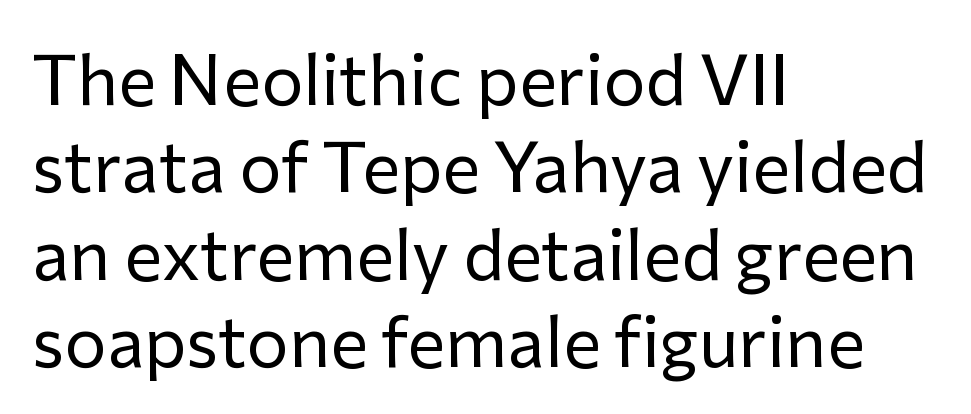
Weight: regular or lighter. This sample has the flowing, uneven cadence of proportional lettering. Bare-footed words on every line. A roman cut, with each character standing at attention. In terms of letterform style, serifs are entirely absent.
